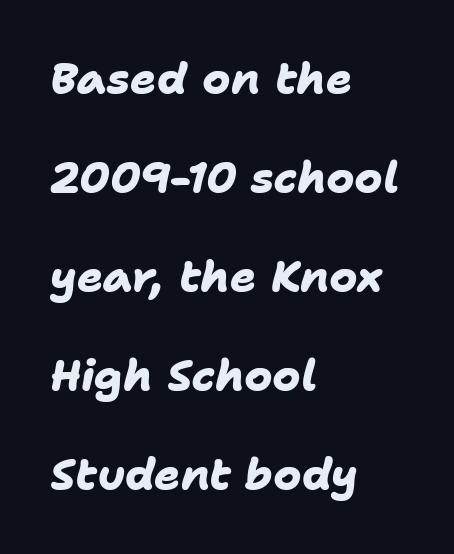
The image shows 43 px heavy sans-serif type; set left-aligned, loose line spacing (2.3x), normal letter spacing, not underlined; low stroke contrast and a medium x-height.
